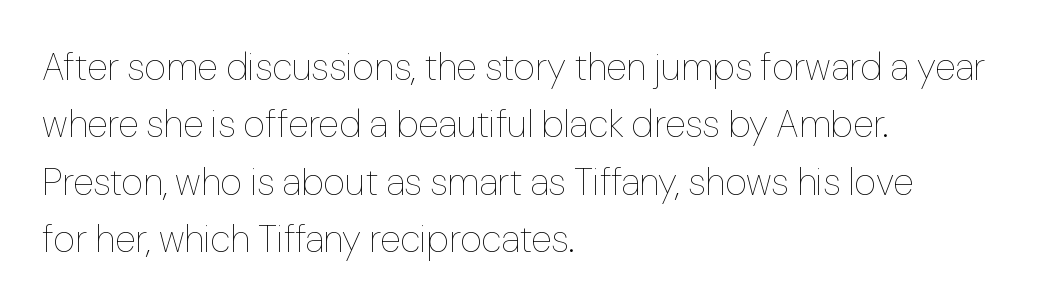
Q: Is the text bold? A: No.
Q: Is the text italic (slanted)? A: No, it is upright.
Q: Is the text underlined? A: No.
Q: How is the paragraph aligned? A: Left-aligned.
Q: Is the spacing between letters normal or unusually wide? A: Normal.
Q: Is the spacing between lines tight, normal or loose? A: Normal.
Q: Width (condensed, normal, or wide)? A: Normal.
Q: Stroke contrast? A: Low.
Q: x-height? A: Medium.
Q: Monospaced? A: No.
